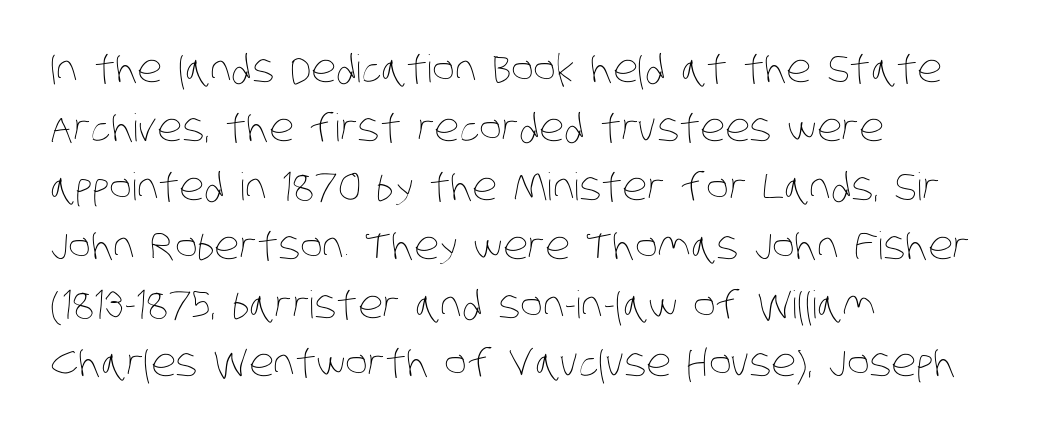
{"bold": "no", "weight": "thin", "width": "condensed", "stroke_contrast": "low", "x_height": "large", "monospaced": "no", "underline": "no", "align": "left", "line_spacing": "normal", "line_spacing_ratio": 1.55, "letter_spacing": "normal", "letter_spacing_em": 0.0, "glyph_px": 38}
